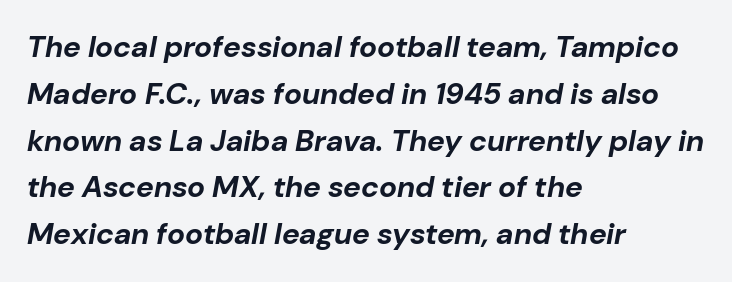
Each new line begins a customary step beneath the previous one. Inter-character spacing is left at the font's built-in metrics. The paragraph shown leans on its left margin. The passage shown is typed in a proportional face where columns would drift.
